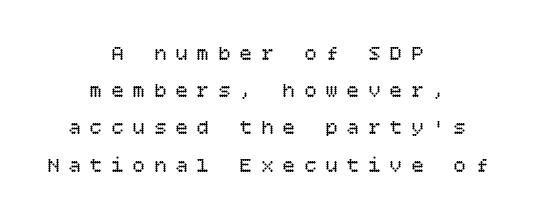
{"italic": "no", "bold": "no", "underline": "no", "align": "center", "line_spacing_ratio": 1.77, "letter_spacing": "wide", "letter_spacing_em": 0.42, "glyph_px": 21}
